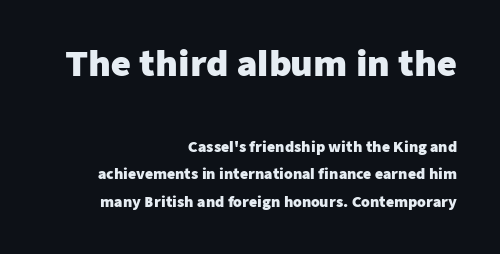
Look at the tracking — it's just the regular setting, nothing added. Which chunk is bigger? The first one — the top block dwarfs the bottom. One-word summary of the alignment: right. The glyphs are unaccompanied by any horizontal stroke below them. The letters stand upright; this is a roman face.
